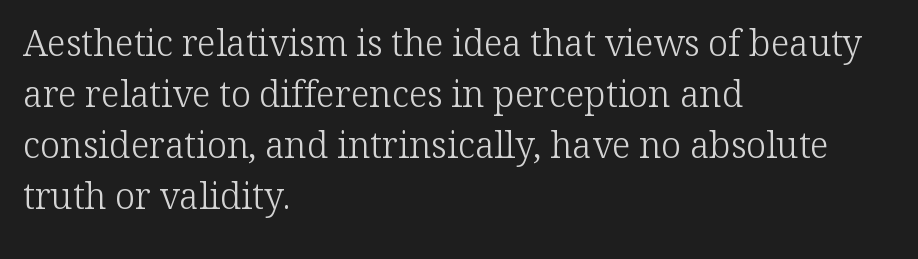
{"serif": "yes", "italic": "no", "bold": "no", "weight": "light", "width": "normal", "stroke_contrast": "low", "x_height": "medium", "monospaced": "no", "underline": "no", "align": "left", "line_spacing": "normal", "line_spacing_ratio": 1.42, "letter_spacing": "normal", "letter_spacing_em": 0.0, "glyph_px": 36}
